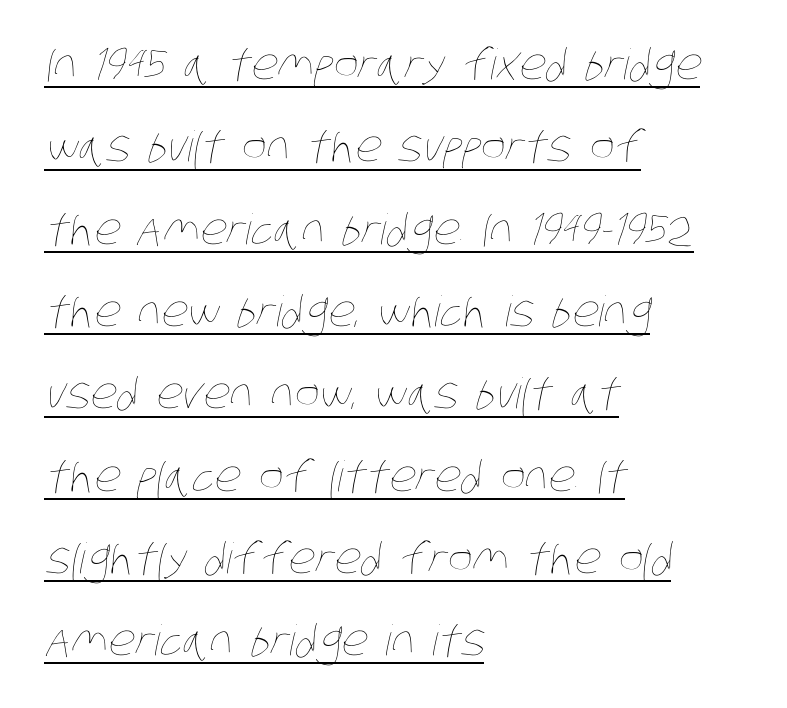
Q: Is the text bold? A: No.
Q: Is the text underlined? A: Yes.
Q: How is the paragraph aligned? A: Left-aligned.
Q: Is the spacing between letters normal or unusually wide? A: Normal.
Q: Is the spacing between lines tight, normal or loose? A: Loose.
Q: Width (condensed, normal, or wide)? A: Condensed.
Q: Stroke contrast? A: Low.
Q: x-height? A: Large.
Q: Monospaced? A: No.
